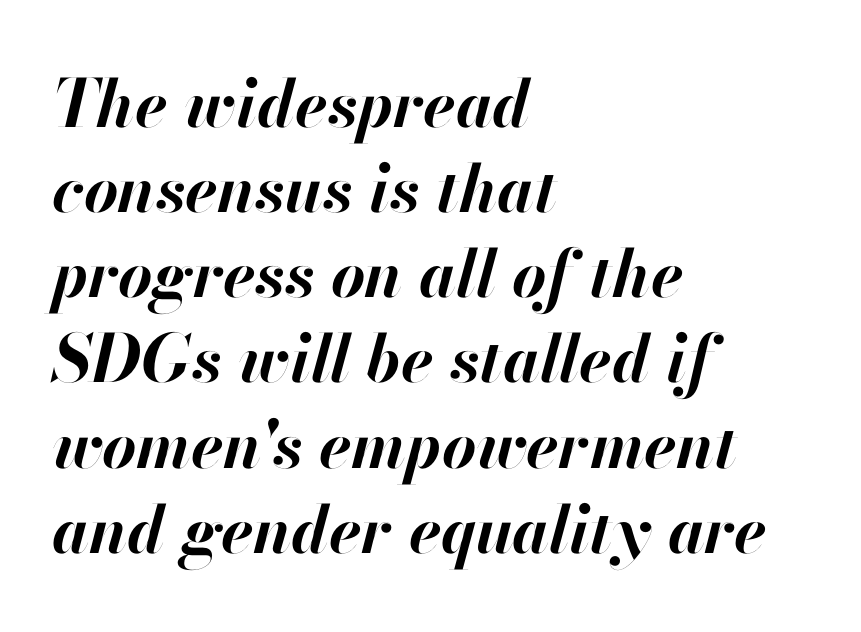
The vertical gap from one line to the next is medium. The lines are quadded left. Is this a fixed-width face? No — the glyphs have proportional, varying widths. You'd pick this weight for a headline — it's a proper bold.
